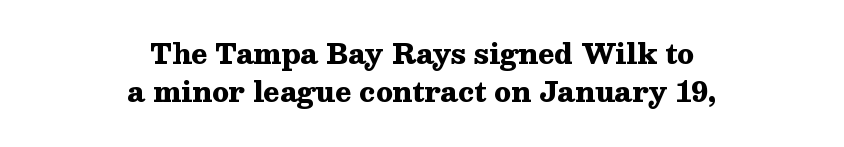
Leading: standard. Quick note: underline off. A student would call this center alignment; a typographer would say set centered. Glyph-to-glyph distance matches everyday printed text. The specimen reads as upright at a glance.
